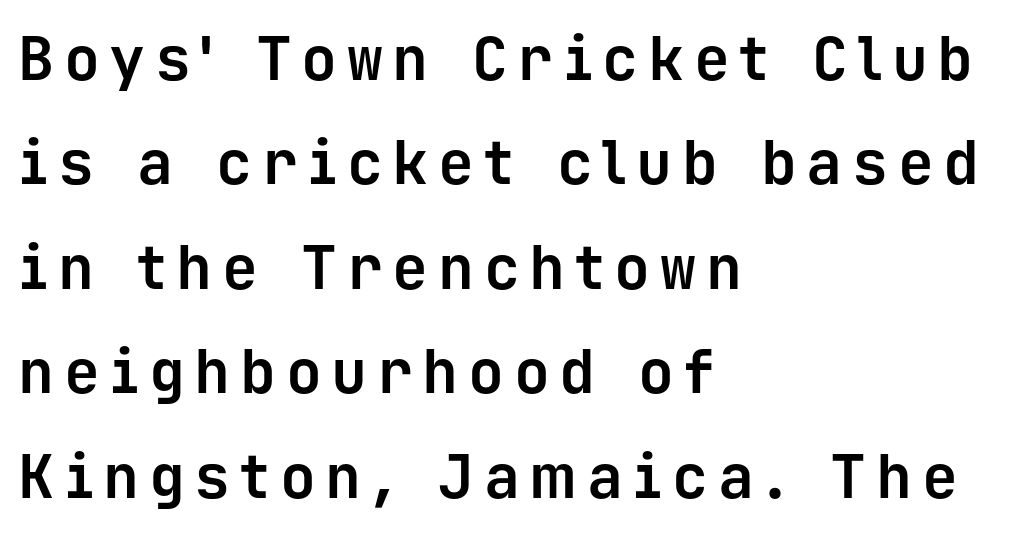
Does the type have serifs? No, each stem ends abruptly. Line beginnings align vertically; line endings do not. Each letter, wide or thin by design, is forced into the same width here. Is there any slant? The stems are plumb. The baseline area is clear.
